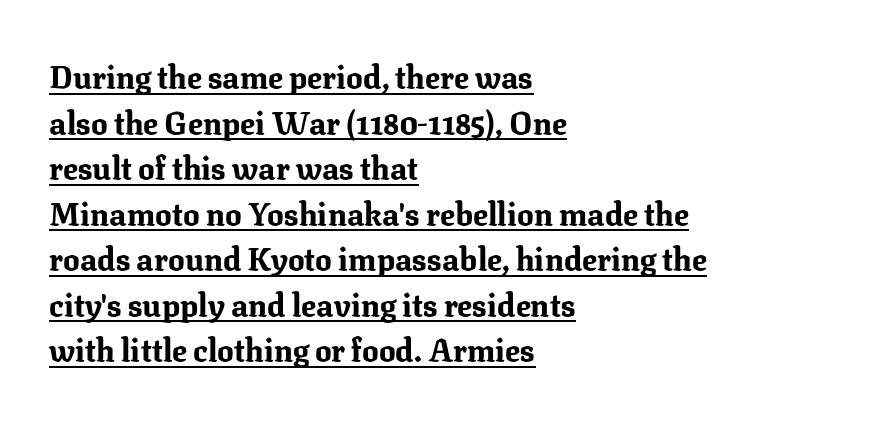
The image shows 31 px bold serif type, upright; set left-aligned, normal line spacing (1.47x), normal letter spacing, underlined; medium stroke contrast and a medium x-height.
